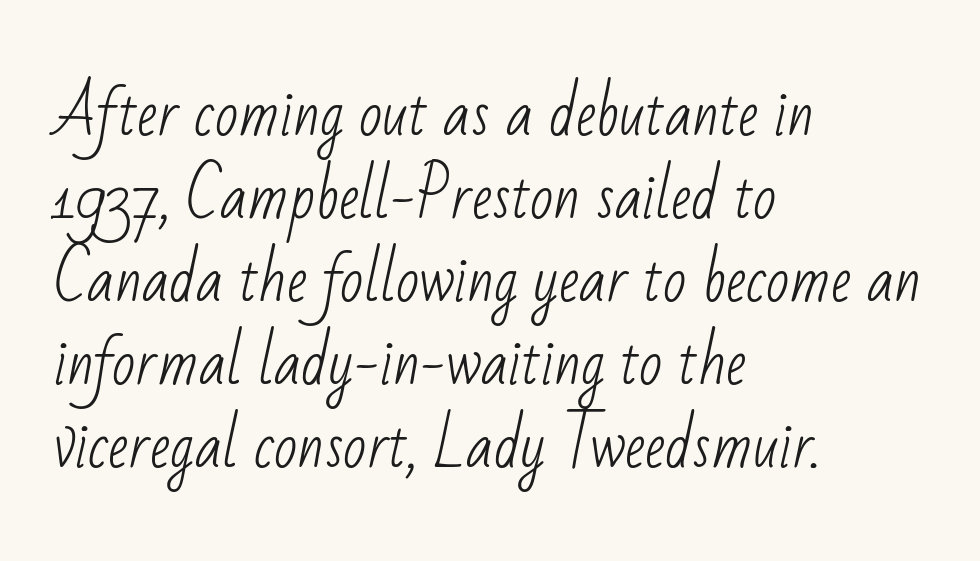
The image shows 61 px light, condensed sans-serif type; set left-aligned, normal line spacing (1.36x), normal letter spacing, not underlined; low stroke contrast and a small x-height.
